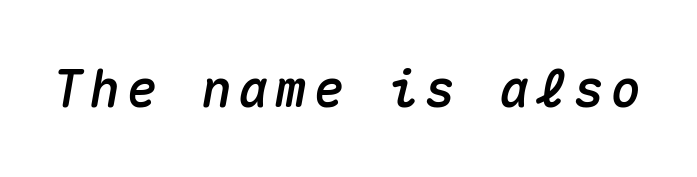
Q: Is the text italic (slanted)? A: Yes, it leans right by about 10 degrees.
Q: Is the text underlined? A: No.
Q: Width (condensed, normal, or wide)? A: Normal.
Q: Stroke contrast? A: Medium.
Q: x-height? A: Medium.
Q: Monospaced? A: Yes.
